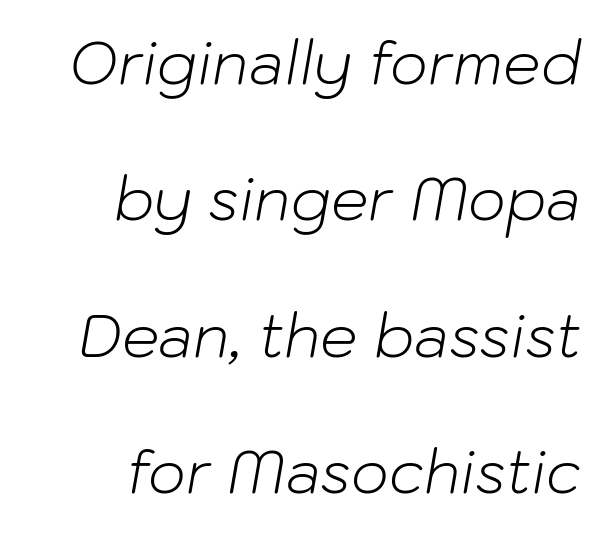
{"italic": "yes", "lean": "right", "slant_degrees": 10, "bold": "no", "weight": "light", "width": "normal", "stroke_contrast": "low", "x_height": "medium", "monospaced": "no", "underline": "no", "align": "right", "line_spacing": "loose", "line_spacing_ratio": 2.31, "letter_spacing": "normal", "letter_spacing_em": 0.0, "glyph_px": 59}
